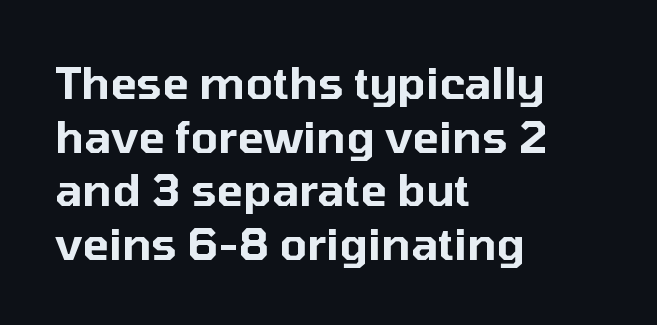
Here the glyphs are tracked normally, forming tight word shapes. The words here are not underlined. The font's upright variant was chosen for this text. Font category for this specimen: sans-serif.
